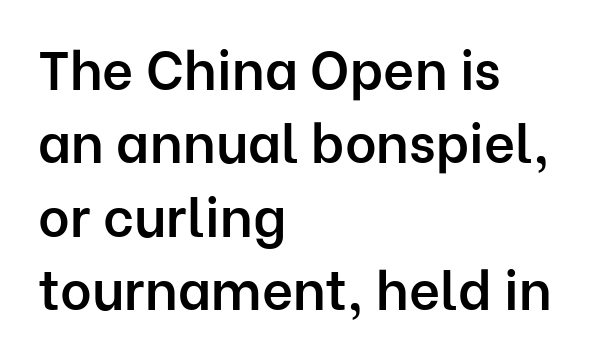
Do the characters align in a grid? No, the font is proportional. Grotesque or geometric, the face here clearly has no serifs. The passage shown is not underscored anywhere. The line texture is even and compact thanks to regular tracking. Students, observe: this is what conventionally led text looks like. The ragged edge is on the right, which tells us the setting is flush left.
